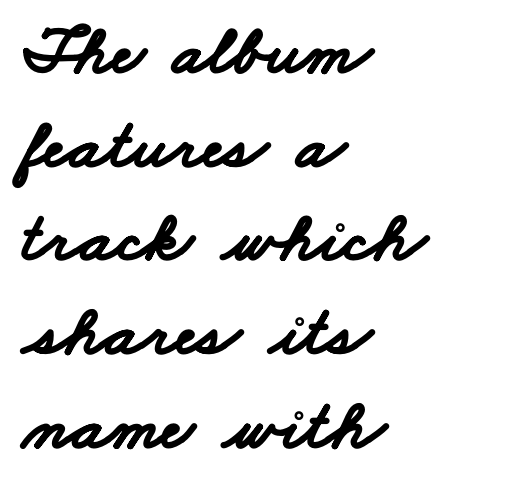
Q: Is the text bold? A: Yes.
Q: Is the typeface a serif or a sans-serif typeface? A: Sans-serif.
Q: Is the text underlined? A: No.
Q: How is the paragraph aligned? A: Left-aligned.
Q: Is the spacing between letters normal or unusually wide? A: Normal.
Q: Is the spacing between lines tight, normal or loose? A: Normal.
Q: Width (condensed, normal, or wide)? A: Wide.
Q: Stroke contrast? A: Low.
Q: x-height? A: Small.
Q: Monospaced? A: No.
